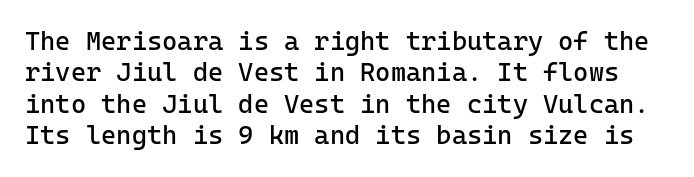
Beneath every word, the page is bare. Tracking here is standard; glyphs follow each other at the usual distance. These glyphs show unthickened strokes, regular width or finer. Notice how the stems are strictly vertical — no italics here.
